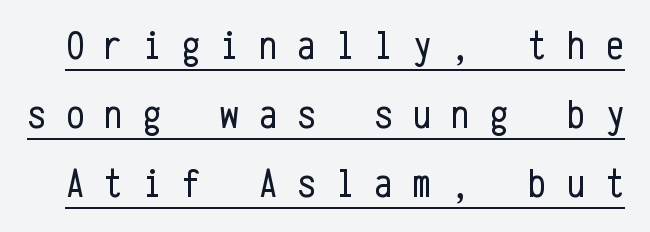
Q: Is the text bold? A: No.
Q: Is the text italic (slanted)? A: No, it is upright.
Q: Is the typeface a serif or a sans-serif typeface? A: Sans-serif.
Q: Is the text underlined? A: Yes.
Q: Is the spacing between letters normal or unusually wide? A: Unusually wide.
Q: Is the spacing between lines tight, normal or loose? A: Normal.
Q: Width (condensed, normal, or wide)? A: Condensed.
Q: Stroke contrast? A: Low.
Q: x-height? A: Medium.
Q: Monospaced? A: Yes.
